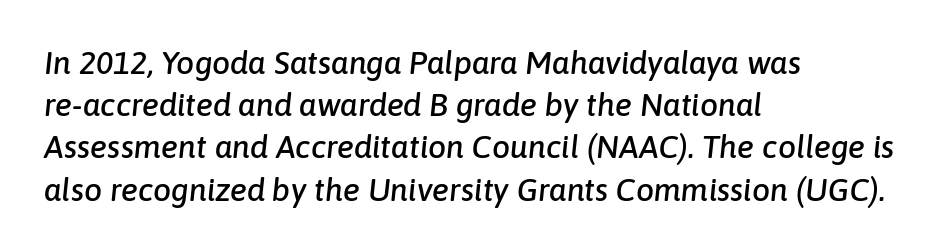
The image shows 32 px text type, italic (leaning right); set left-aligned, normal line spacing (1.32x), normal letter spacing, not underlined; low stroke contrast and a medium x-height.
